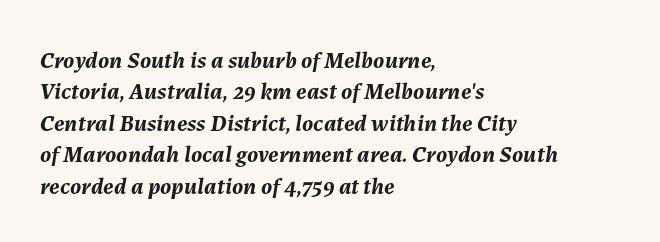
The image shows 24 px bold type, italic (leaning right); set left-aligned, normal line spacing (1.31x), normal letter spacing, not underlined.
